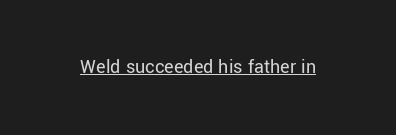
{"italic": "no", "bold": "no", "underline": "yes", "letter_spacing": "normal", "letter_spacing_em": 0.0, "glyph_px": 20}
